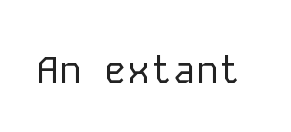
{"serif": "no", "italic": "no", "bold": "no", "weight": "regular", "width": "normal", "stroke_contrast": "low", "x_height": "medium", "monospaced": "yes", "underline": "no", "letter_spacing": "normal", "letter_spacing_em": 0.0, "glyph_px": 38}
